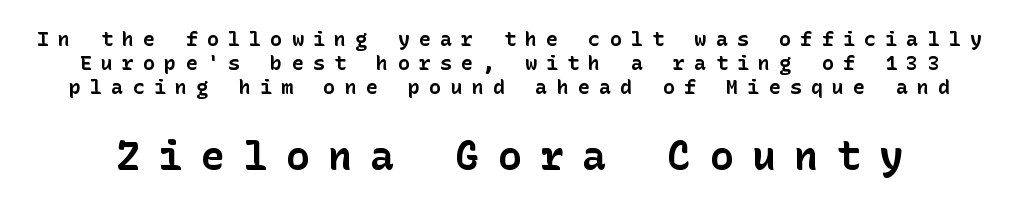
Underline: absent. The typesetting leans heavy: a genuine bold. Type style note: lacks serifs. The specimen reads as upright at a glance. Block two is the big one; block one sits smaller above it. Glyph-to-glyph distance is far greater than everyday printed text.
